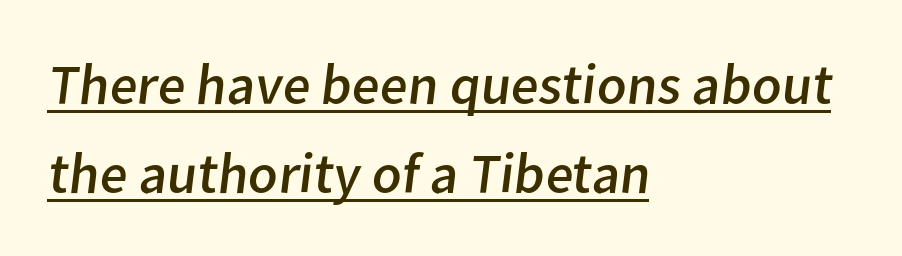
Q: Is the text bold? A: No.
Q: Is the typeface a serif or a sans-serif typeface? A: Sans-serif.
Q: Is the text underlined? A: Yes.
Q: How is the paragraph aligned? A: Left-aligned.
Q: Is the spacing between letters normal or unusually wide? A: Normal.
Q: Is the spacing between lines tight, normal or loose? A: Normal.
Q: Width (condensed, normal, or wide)? A: Normal.
Q: Stroke contrast? A: Low.
Q: x-height? A: Medium.
Q: Monospaced? A: No.
